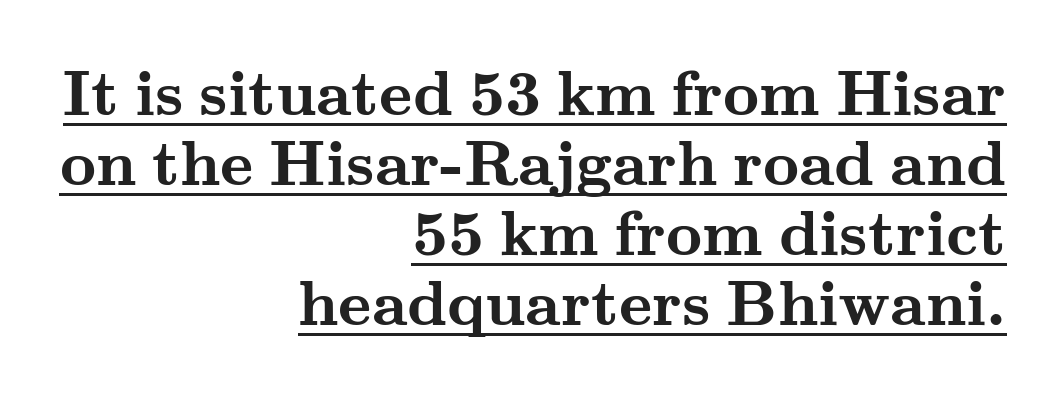
The image shows 63 px semibold, wide serif type, upright; set right-aligned, tight line spacing (1.11x), normal letter spacing, underlined; medium stroke contrast and a small x-height.
